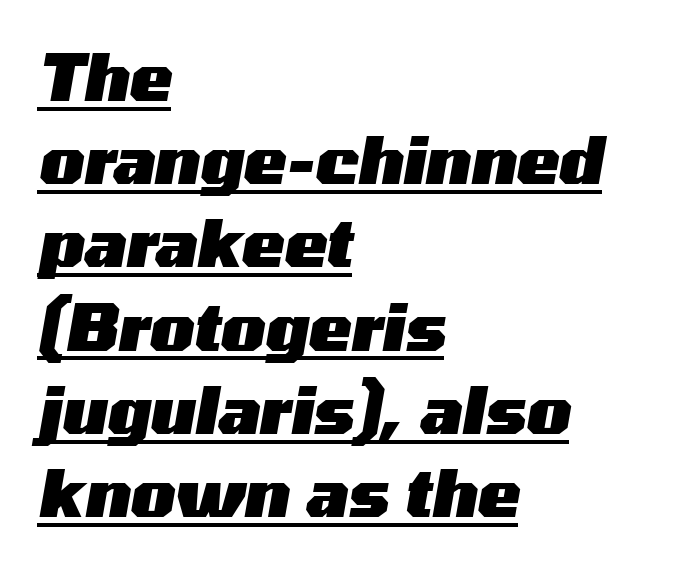
Q: Is the text bold? A: Yes.
Q: Is the text italic (slanted)? A: Yes, it leans right by about 10 degrees.
Q: Is the text underlined? A: Yes.
Q: How is the paragraph aligned? A: Left-aligned.
Q: Is the spacing between letters normal or unusually wide? A: Normal.
Q: Is the spacing between lines tight, normal or loose? A: Normal.
Q: Width (condensed, normal, or wide)? A: Wide.
Q: Stroke contrast? A: Medium.
Q: x-height? A: Medium.
Q: Monospaced? A: No.
